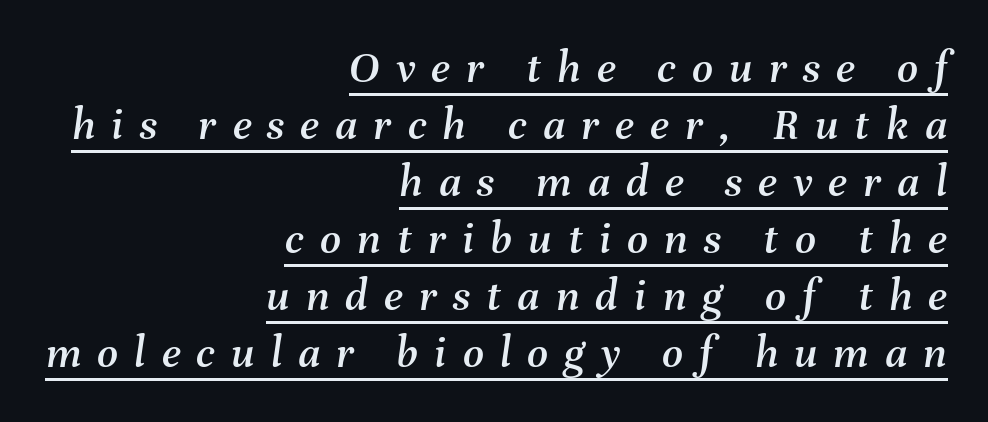
The image shows 46 px text type, italic (leaning right); set right-aligned, line spacing 1.24x, unusually wide letter spacing (+0.35 em), underlined; medium stroke contrast and a medium x-height.
